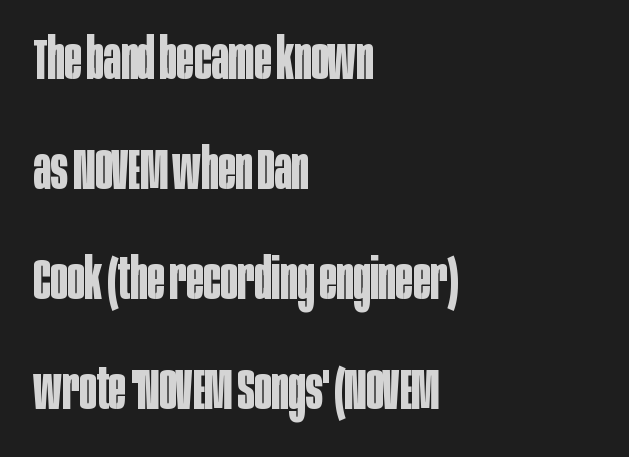
The image shows 57 px bold, condensed sans-serif type, upright; set left-aligned, loose line spacing (1.93x), normal letter spacing, not underlined; low stroke contrast and a large x-height.
